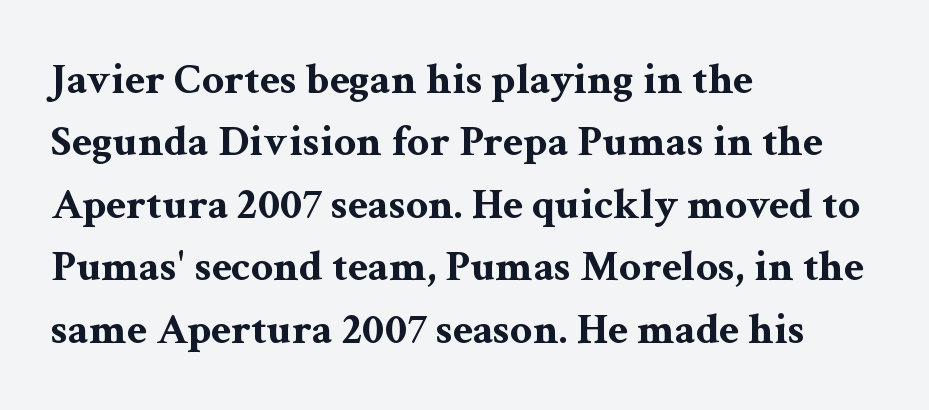
{"serif": "yes", "italic": "no", "bold": "yes", "weight": "bold", "width": "wide", "stroke_contrast": "medium", "x_height": "medium", "monospaced": "no", "underline": "no", "align": "left", "line_spacing": "normal", "line_spacing_ratio": 1.42, "letter_spacing": "normal", "letter_spacing_em": 0.0, "glyph_px": 44}
